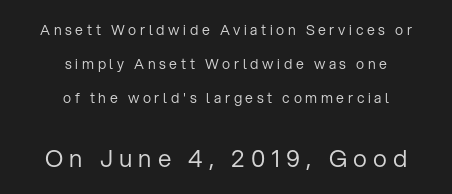
The image shows 24 px text type, upright; set centered, loose line spacing (2.42x), unusually wide letter spacing (+0.26 em), not underlined; the second (bottom) block is 1.71x larger.
